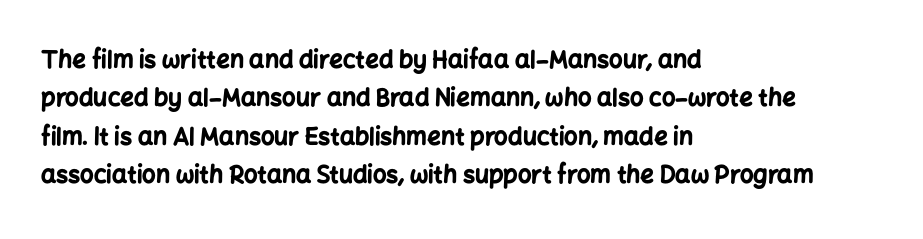
Check the space under the baseline: it is left empty. A classic flush-left, rag-right setting is used for this passage. These lines sit exactly where default settings would place them. Students, note that the glyphs here touch the page at normal intervals. The type sits square on the baseline with zero lean.
